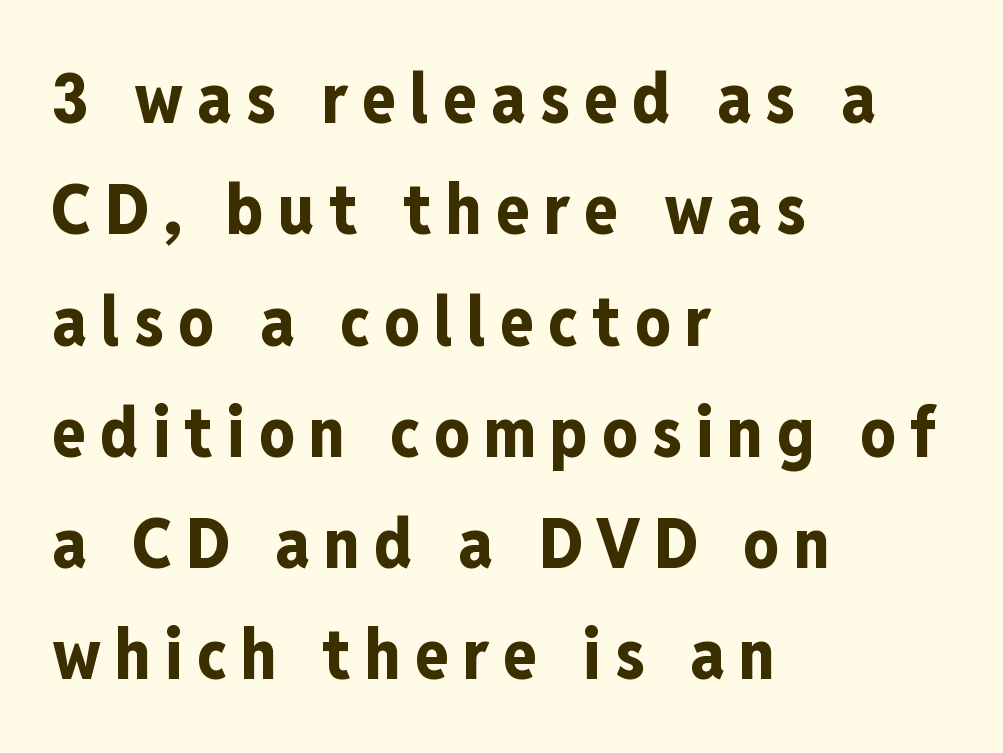
Q: Is the text bold? A: Yes.
Q: Is the text italic (slanted)? A: No, it is upright.
Q: Is the typeface a serif or a sans-serif typeface? A: Sans-serif.
Q: Is the text underlined? A: No.
Q: How is the paragraph aligned? A: Left-aligned.
Q: Is the spacing between letters normal or unusually wide? A: Unusually wide.
Q: Is the spacing between lines tight, normal or loose? A: Normal.
Q: Width (condensed, normal, or wide)? A: Condensed.
Q: Stroke contrast? A: Low.
Q: x-height? A: Medium.
Q: Monospaced? A: No.
